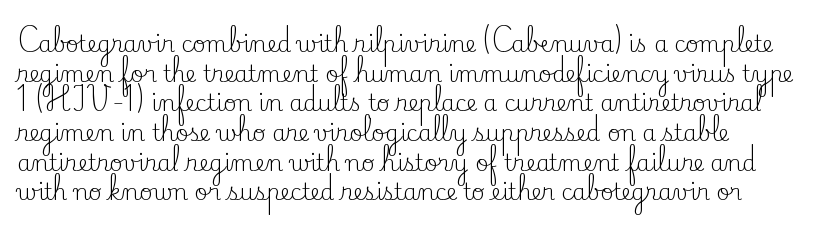
Does extra space separate the letters? No, they use regular spacing. A normal amount of white space separates one row of letters from the next. Stems and bowls with no extra thickness — not bold. Underline: absent.
